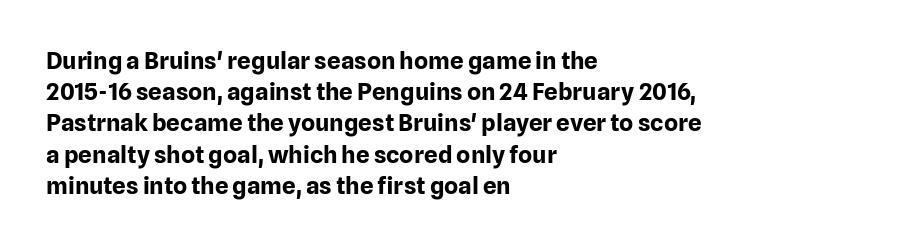
Q: Is the text bold? A: Yes.
Q: Is the text italic (slanted)? A: No, it is upright.
Q: Is the text underlined? A: No.
Q: How is the paragraph aligned? A: Left-aligned.
Q: Is the spacing between letters normal or unusually wide? A: Normal.
Q: Is the spacing between lines tight, normal or loose? A: Normal.
